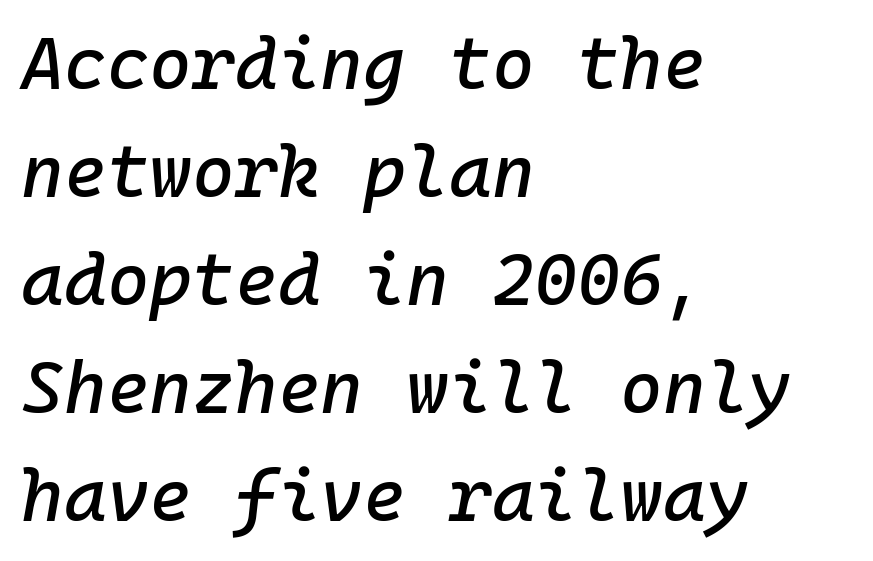
The image shows 73 px text type, italic (leaning right), monospaced; set left-aligned, normal line spacing (1.48x), normal letter spacing, not underlined; low stroke contrast and a medium x-height.
